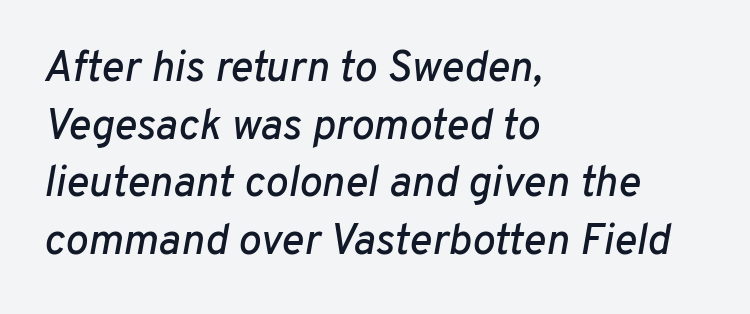
Each letter keeps its own natural width here, so spacing adapts to shape. Compared with typical body copy, the letter spacing here is the same. The passage shown is not underscored anywhere. Honestly, the row spacing looks completely unremarkable. Does the lettering tilt? It does — this is italic. A student would call this left alignment; a typographer would say flush left, rag right.
